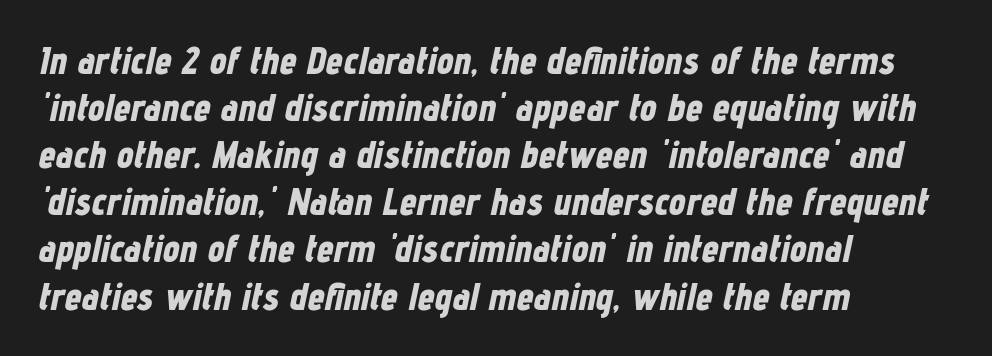
The image shows 38 px bold, condensed type, italic (leaning right); set left-aligned, line spacing 1.24x, normal letter spacing, not underlined; low stroke contrast and a medium x-height.
